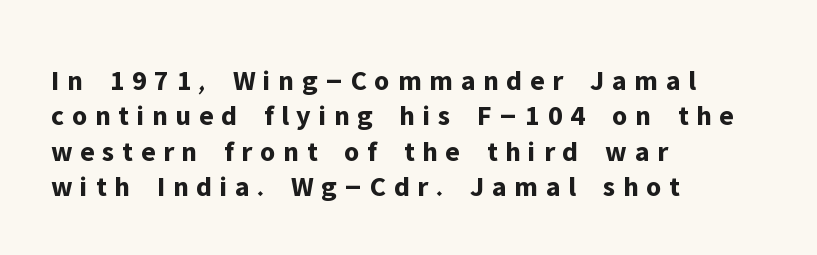
The image shows 29 px bold sans-serif type, upright; set left-aligned, line spacing 1.22x, unusually wide letter spacing (+0.26 em), not underlined; low stroke contrast and a medium x-height.
